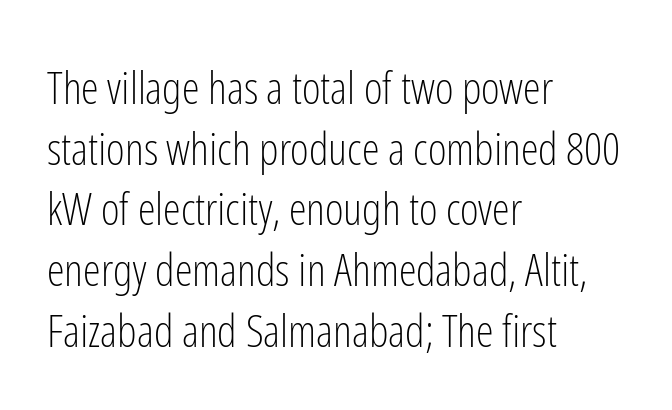
The words here are not underlined. These lines sit exactly where default settings would place them. Each word holds together tightly as a unit, with standard inter-letter gaps. Ascenders rise straight up at ninety degrees. The font sits on the lighter half of the weight spectrum, regular included.
